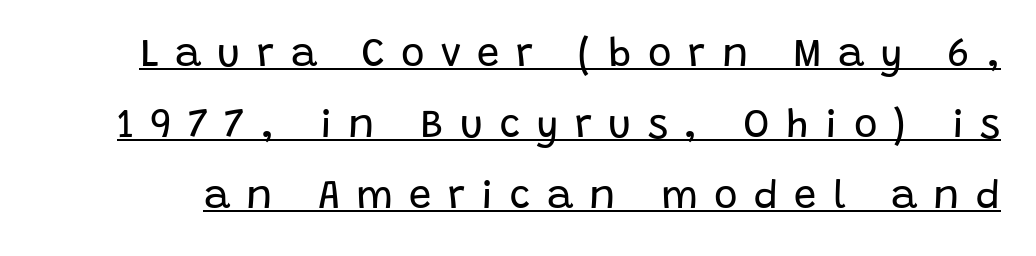
Q: Is the text bold? A: No.
Q: Is the text italic (slanted)? A: No, it is upright.
Q: Is the typeface a serif or a sans-serif typeface? A: Sans-serif.
Q: Is the text underlined? A: Yes.
Q: Is the spacing between letters normal or unusually wide? A: Unusually wide.
Q: Width (condensed, normal, or wide)? A: Normal.
Q: Stroke contrast? A: Low.
Q: x-height? A: Large.
Q: Monospaced? A: No.
